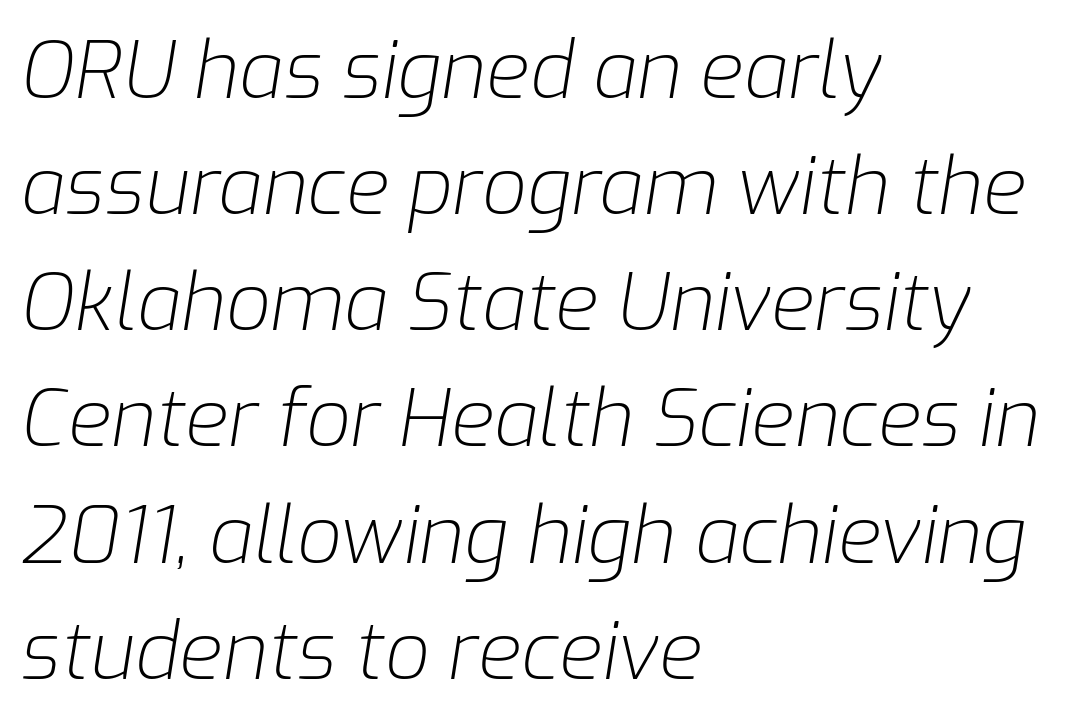
Q: Is the text bold? A: No.
Q: Is the text italic (slanted)? A: Yes, it leans right by about 9 degrees.
Q: Is the text underlined? A: No.
Q: How is the paragraph aligned? A: Left-aligned.
Q: Is the spacing between letters normal or unusually wide? A: Normal.
Q: Is the spacing between lines tight, normal or loose? A: Normal.
Q: Width (condensed, normal, or wide)? A: Normal.
Q: Stroke contrast? A: Low.
Q: x-height? A: Medium.
Q: Monospaced? A: No.
